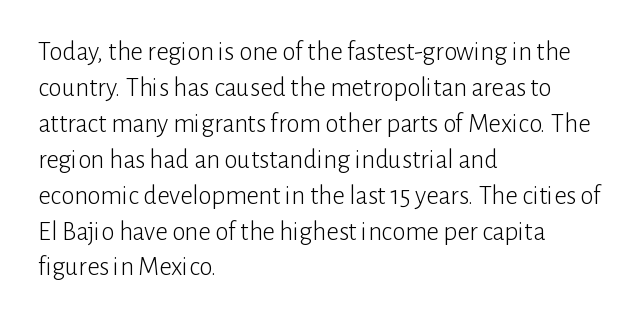
{"italic": "no", "bold": "no", "underline": "no", "align": "left", "line_spacing": "normal", "line_spacing_ratio": 1.33, "letter_spacing": "normal", "letter_spacing_em": 0.0, "glyph_px": 27}
